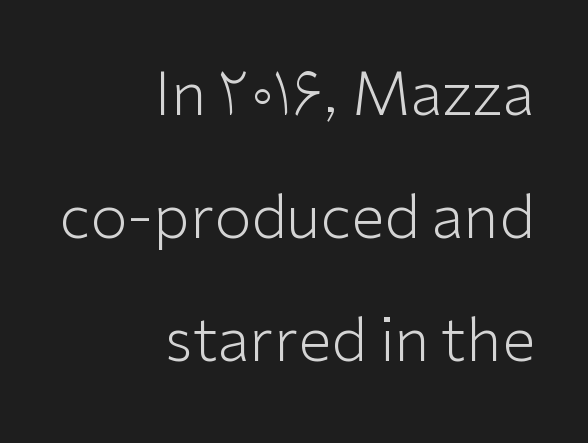
Tracking here is standard; glyphs follow each other at the usual distance. These lines are rendered in a variable-pitch font. The characters display no serif detailing; their extremities are plain. Leading: increased. Does the lettering tilt? It doesn't — this is upright.
